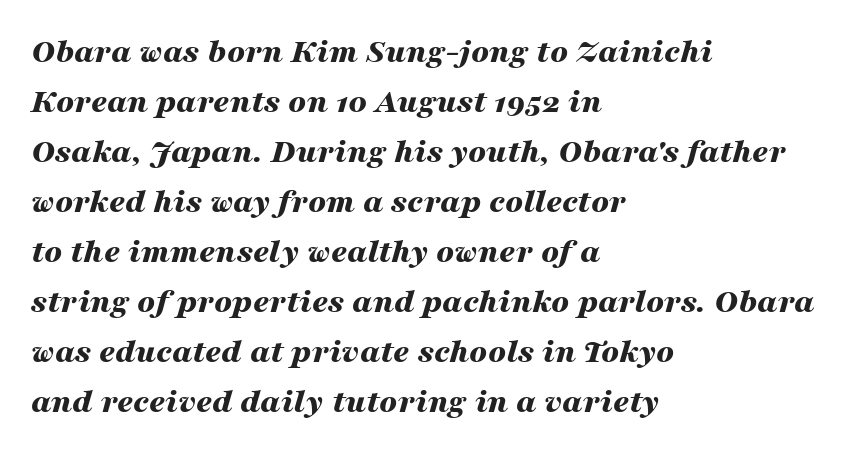
{"italic": "yes", "lean": "right", "slant_degrees": 16, "bold": "yes", "weight": "bold", "width": "wide", "stroke_contrast": "medium", "x_height": "medium", "monospaced": "no", "underline": "no", "align": "left", "line_spacing": "normal", "line_spacing_ratio": 1.43, "letter_spacing": "normal", "letter_spacing_em": 0.0, "glyph_px": 35}
